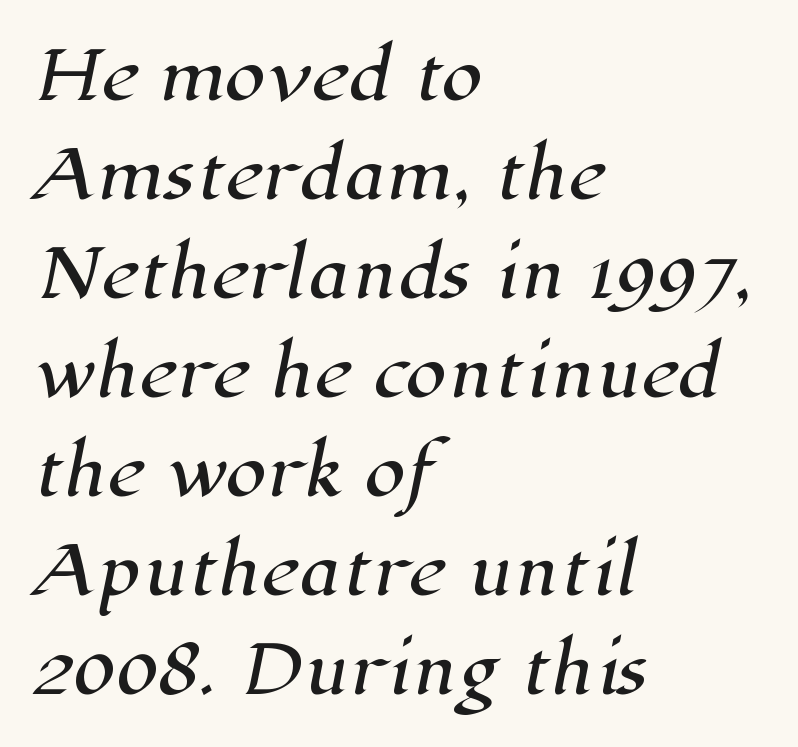
A typesetter would call this proportional, since set widths differ per character. These lines keep a tight, regular rhythm from letter to letter. Successive baselines arrive at the customary interval. Horizontal alignment here is leftward, the default for most running prose. The rendering shows small feet on the letterforms — a serif design. Underline: absent.
